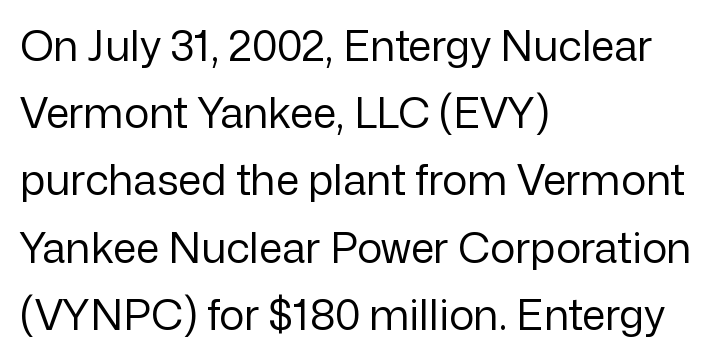
The letters carry no serifs — their stems end cleanly without finishing strokes. How would I describe the line gaps? Plain and ordinary. Quick note: not italic, upright. One-word summary of the alignment: left. On a weight scale, this lands at 450 or below.
